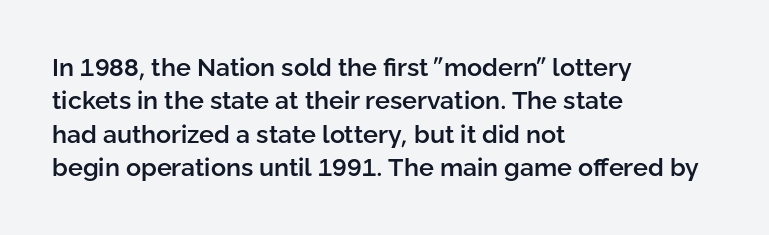
The glyphs have the mass of a demibold cut, below bold. The line-height multiplier appears to be the usual default. Any mark beneath the type? The region is blank. Layout note: lines flush left. Quick note: not italic, upright. The type is set solid horizontally, with unmodified tracking.
